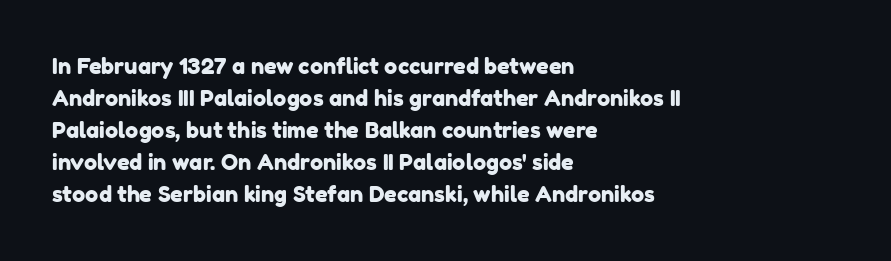
{"underline": "no", "align": "left", "line_spacing": "normal", "line_spacing_ratio": 1.46, "letter_spacing": "normal", "letter_spacing_em": 0.0, "glyph_px": 22}
